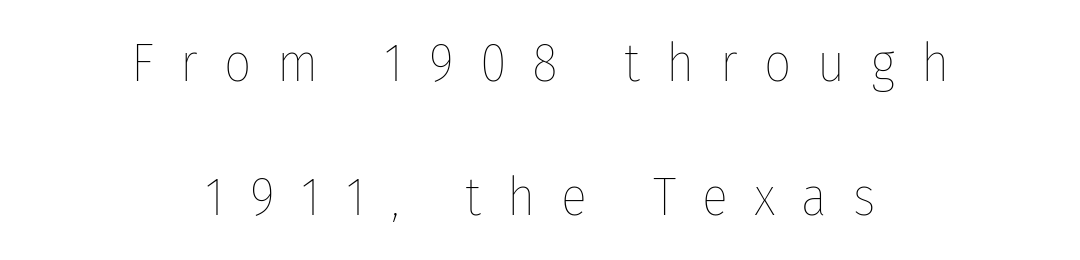
Tall strokes in this sample are plumb rather than angled. Bare-footed words on every line. Summary of vertical rhythm: relaxed, with wide interline spacing. The rag falls on both sides of this text block equally. The passage shown is typed in a proportional face where columns would drift.
